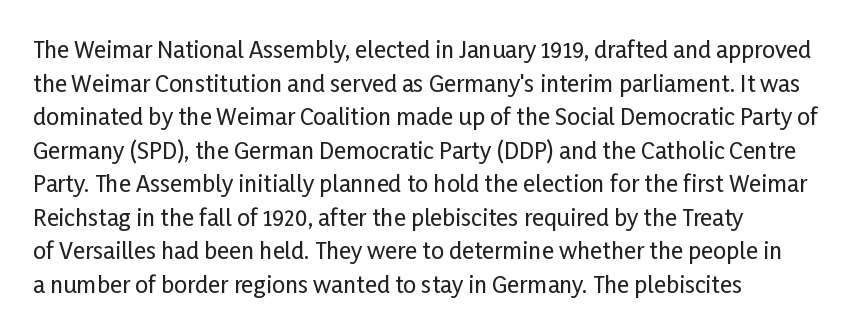
Q: Is the text italic (slanted)? A: No, it is upright.
Q: Is the text underlined? A: No.
Q: How is the paragraph aligned? A: Left-aligned.
Q: Is the spacing between letters normal or unusually wide? A: Normal.
Q: Is the spacing between lines tight, normal or loose? A: Normal.
